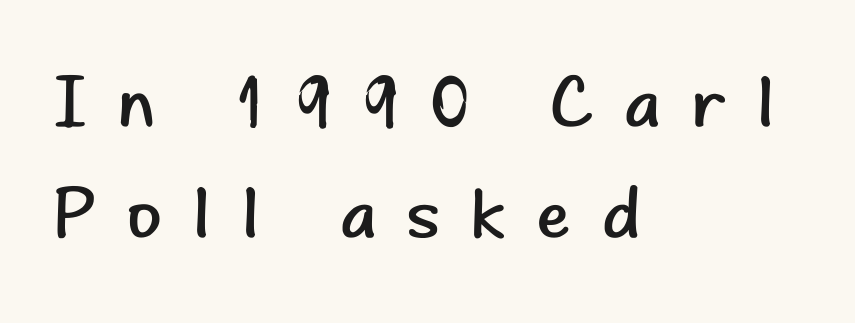
The image shows 71 px regular-weight sans-serif type, upright; set left-aligned, normal line spacing (1.56x), unusually wide letter spacing (+0.44 em), not underlined; low stroke contrast and a small x-height.
